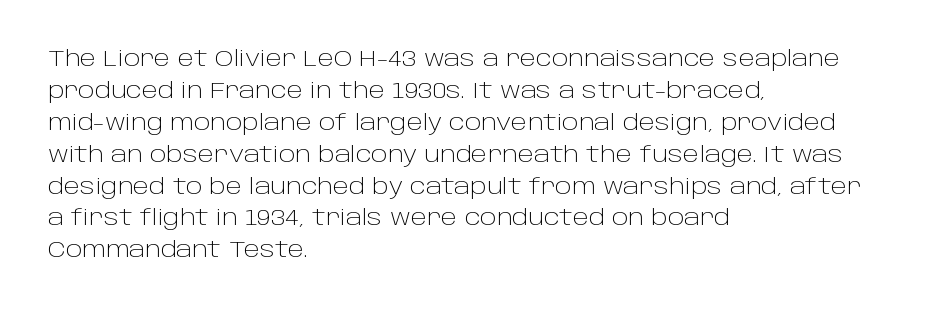
The image shows 22 px text type, upright; set left-aligned, normal line spacing (1.45x), normal letter spacing, not underlined.
